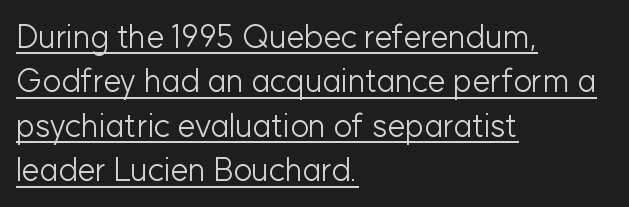
{"serif": "no", "italic": "no", "bold": "no", "weight": "light", "width": "normal", "stroke_contrast": "low", "x_height": "medium", "monospaced": "no", "underline": "yes", "align": "left", "line_spacing": "normal", "line_spacing_ratio": 1.39, "letter_spacing": "normal", "letter_spacing_em": 0.0, "glyph_px": 32}
